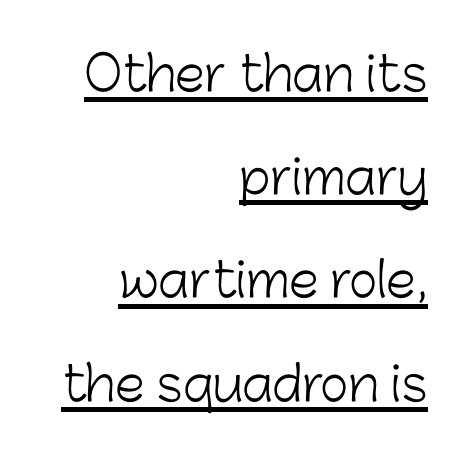
The image shows 48 px light sans-serif type, upright; set right-aligned, loose line spacing (2.15x), normal letter spacing, underlined; low stroke contrast and a medium x-height.
